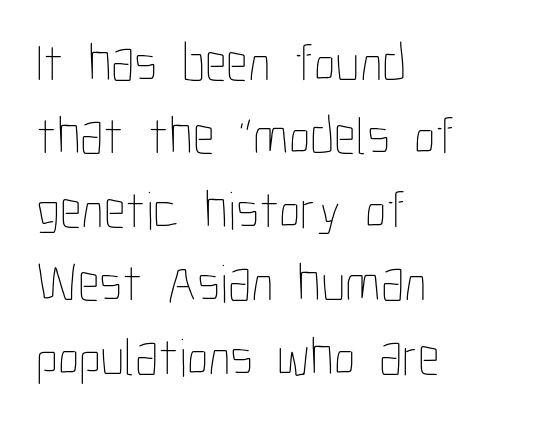
Unmarked baselines from the first word to the last. Each new line begins a customary step beneath the previous one. This sample is left-justified, so line endings fall wherever the words run out. Note the varied advance widths — an 'i' is clearly narrower than an 'm'. This is the regular roman posture of the typeface. Tracking here is standard; glyphs follow each other at the usual distance.
